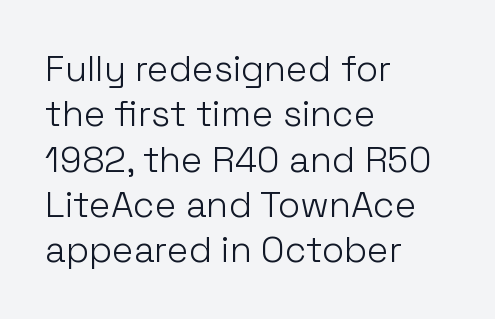
If you drew a ruler down the left edge, every line would touch it. The block of text has a typical density, with ordinary space between rows. Looks like regular typesetting: each glyph gets only the width it needs. The weight would be labelled regular, book, light, or lighter still.
